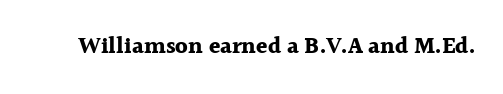
Notice how thick the strokes are: this is what a full bold looks like. In terms of letterspacing, this is plain default setting. The specimen omits any rule beneath the text block's lines. The lettering stays uniformly vertical, giving the passage a roman look.
